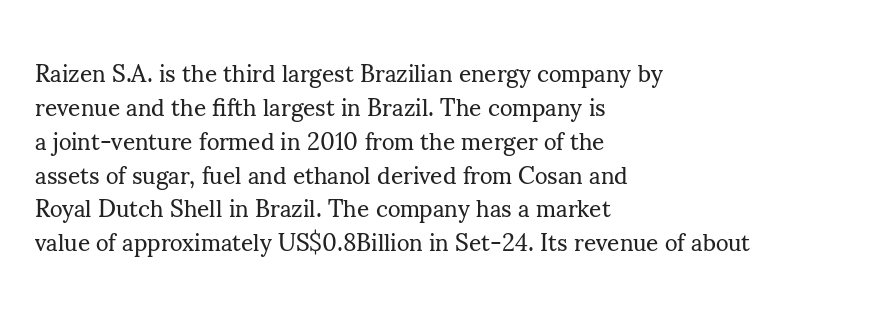
{"italic": "no", "bold": "no", "underline": "no", "align": "left", "line_spacing": "normal", "line_spacing_ratio": 1.41, "letter_spacing": "normal", "letter_spacing_em": 0.0, "glyph_px": 24}
